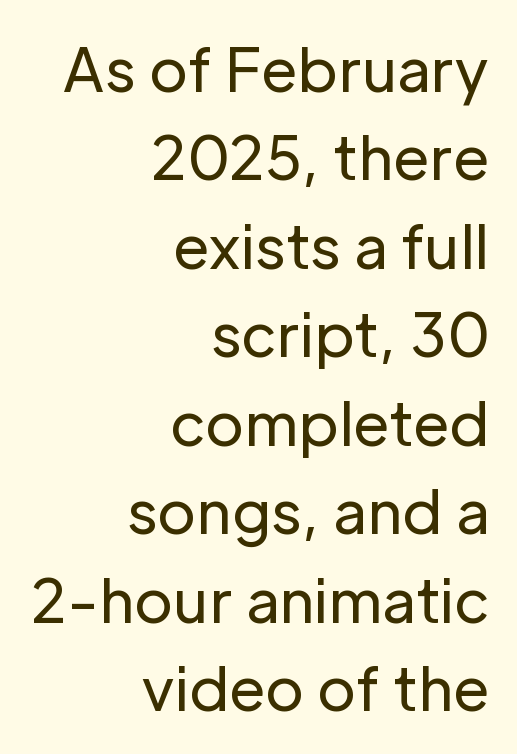
{"serif": "no", "italic": "no", "bold": "no", "weight": "regular", "width": "normal", "stroke_contrast": "low", "x_height": "medium", "monospaced": "no", "underline": "no", "align": "right", "line_spacing": "normal", "line_spacing_ratio": 1.5, "letter_spacing": "normal", "letter_spacing_em": 0.0, "glyph_px": 59}
